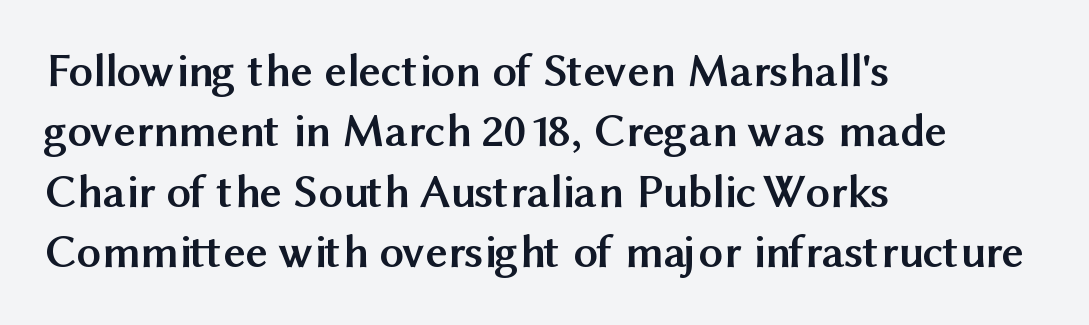
{"serif": "no", "italic": "no", "bold": "yes", "weight": "semibold", "width": "normal", "stroke_contrast": "medium", "x_height": "medium", "monospaced": "no", "underline": "no", "align": "left", "line_spacing": "normal", "line_spacing_ratio": 1.26, "letter_spacing": "normal", "letter_spacing_em": 0.0, "glyph_px": 48}
